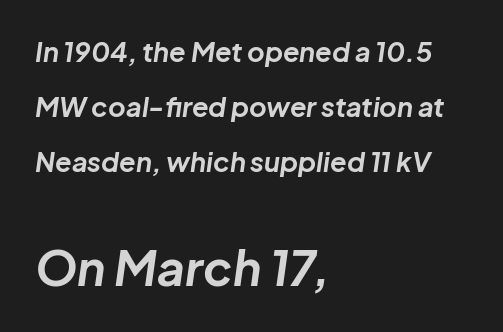
The image shows 48 px bold type, italic (leaning right); set left-aligned, loose line spacing (2.04x), normal letter spacing, not underlined; the second (bottom) block is 1.78x larger; low stroke contrast and a medium x-height.
